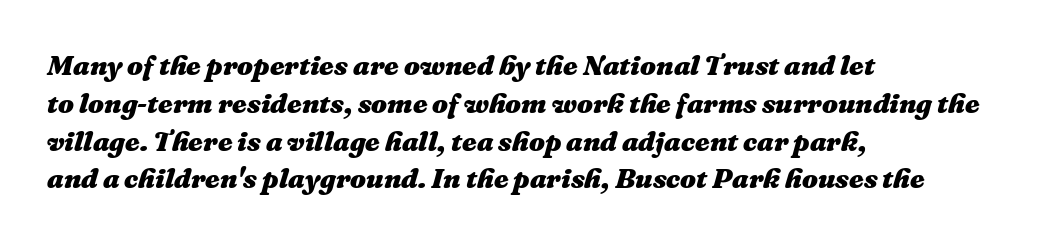
Tracking value appears to be zero — textbook default spacing. Heavy-handed strokes throughout: this text is bold. Only glyphs here, with clear space below each row. Varying glyph widths throughout — classic text-font behaviour.
